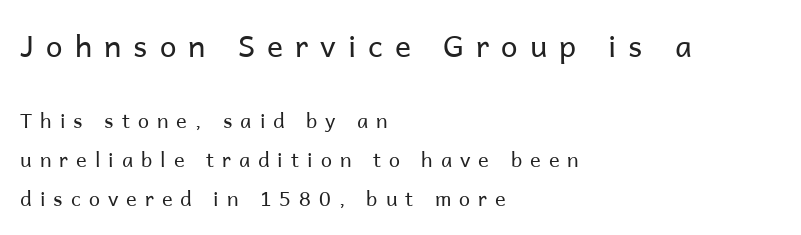
The image shows 30 px regular-weight sans-serif type, upright; set left-aligned, loose line spacing (1.96x), unusually wide letter spacing (+0.4 em), not underlined; the first (top) block is 1.5x larger; low stroke contrast and a medium x-height.
